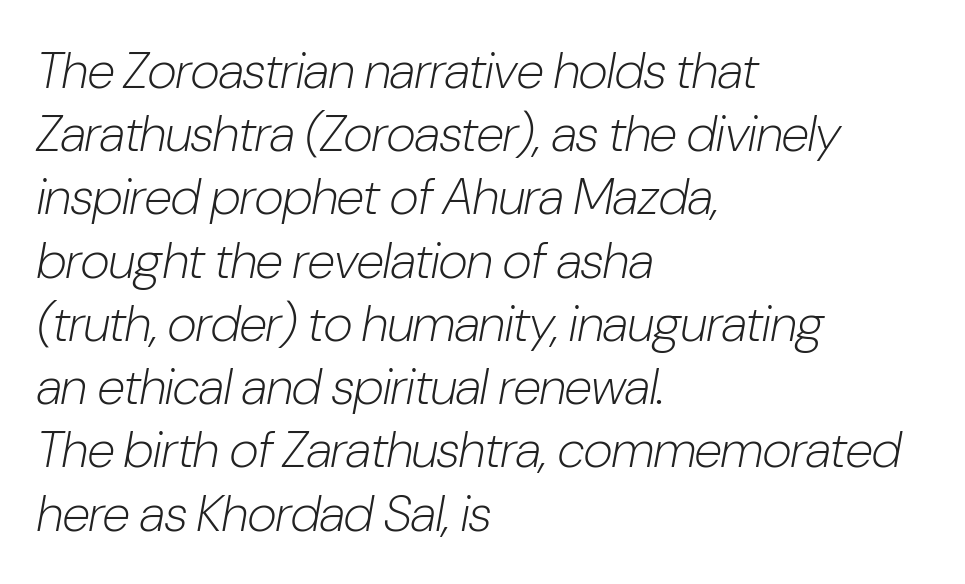
The image shows 51 px light, condensed type, italic (leaning right); set left-aligned, line spacing 1.24x, normal letter spacing, not underlined; low stroke contrast and a medium x-height.
